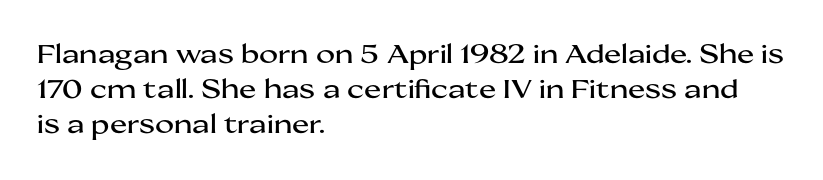
Upright lettering throughout. A classic flush-left, rag-right setting is used for this passage. Underlining? Definitely not there. The passage shown stacks its lines at a standard gap. The letterforms sit shoulder to shoulder at normal distance.
